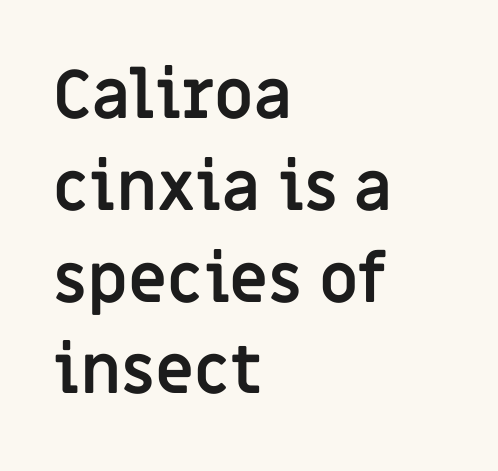
{"serif": "no", "italic": "no", "bold": "yes", "weight": "semibold", "width": "normal", "stroke_contrast": "low", "x_height": "large", "monospaced": "no", "underline": "no", "align": "left", "line_spacing": "normal", "line_spacing_ratio": 1.37, "letter_spacing": "normal", "letter_spacing_em": 0.0, "glyph_px": 67}
